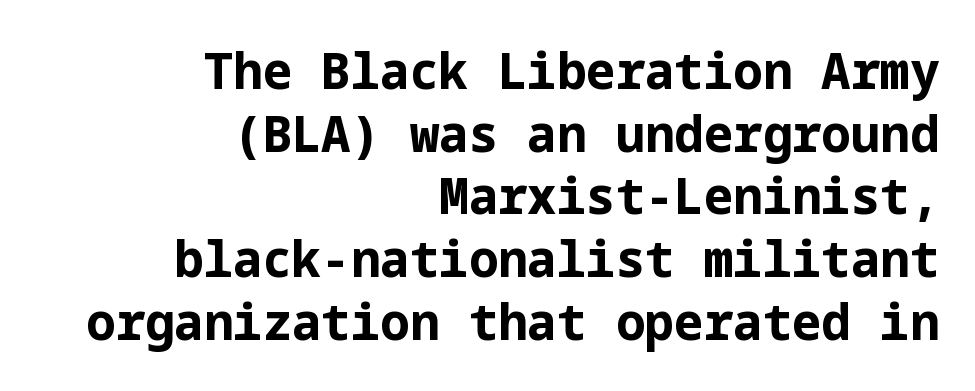
The string is rendered with underlining switched off. The line-height multiplier appears to be the usual default. Caption: multi-line text, flush right, ragged left. Type style note: lacks serifs.
